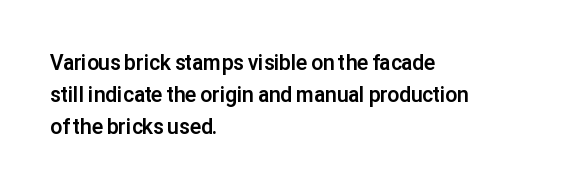
{"italic": "no", "bold": "yes", "underline": "no", "align": "left", "line_spacing": "normal", "line_spacing_ratio": 1.52, "letter_spacing": "normal", "letter_spacing_em": 0.0, "glyph_px": 21}
